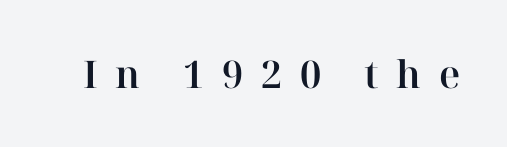
Q: Is the text italic (slanted)? A: No, it is upright.
Q: Is the typeface a serif or a sans-serif typeface? A: Serif.
Q: Is the text underlined? A: No.
Q: Is the spacing between letters normal or unusually wide? A: Unusually wide.
Q: Width (condensed, normal, or wide)? A: Normal.
Q: Stroke contrast? A: High.
Q: x-height? A: Medium.
Q: Monospaced? A: No.
